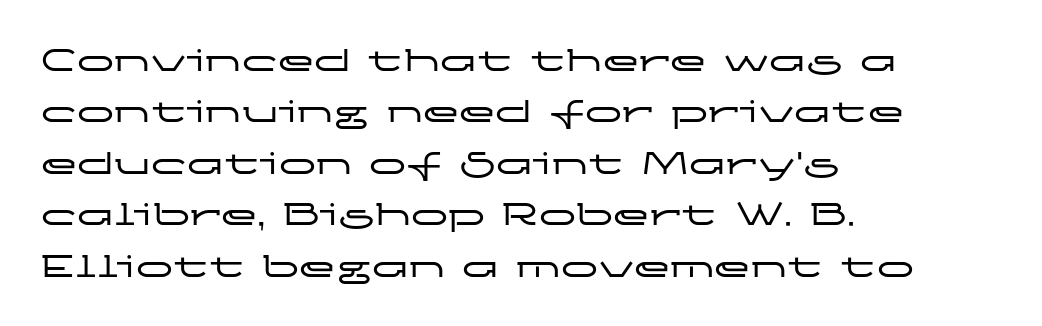
Q: Is the text italic (slanted)? A: No, it is upright.
Q: Is the typeface a serif or a sans-serif typeface? A: Sans-serif.
Q: Is the text underlined? A: No.
Q: How is the paragraph aligned? A: Left-aligned.
Q: Is the spacing between letters normal or unusually wide? A: Normal.
Q: Is the spacing between lines tight, normal or loose? A: Normal.
Q: Width (condensed, normal, or wide)? A: Wide.
Q: Stroke contrast? A: Low.
Q: x-height? A: Medium.
Q: Monospaced? A: No.
